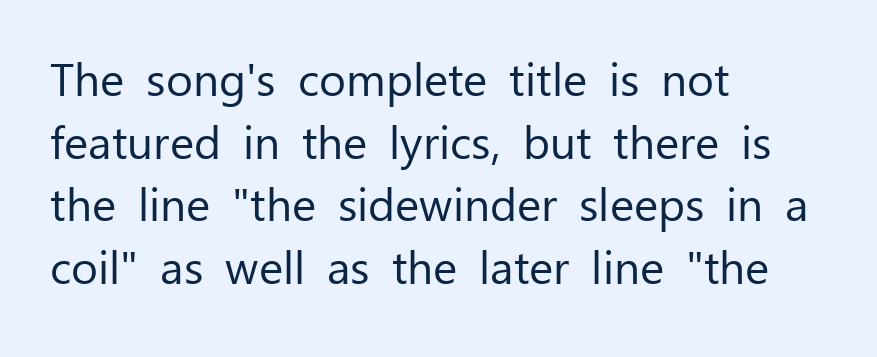
Q: Is the text bold? A: No.
Q: Is the text italic (slanted)? A: No, it is upright.
Q: Is the typeface a serif or a sans-serif typeface? A: Sans-serif.
Q: Is the text underlined? A: No.
Q: How is the paragraph aligned? A: Left-aligned.
Q: Is the spacing between letters normal or unusually wide? A: Normal.
Q: Is the spacing between lines tight, normal or loose? A: Normal.
Q: Width (condensed, normal, or wide)? A: Normal.
Q: Stroke contrast? A: Low.
Q: x-height? A: Medium.
Q: Monospaced? A: No.
